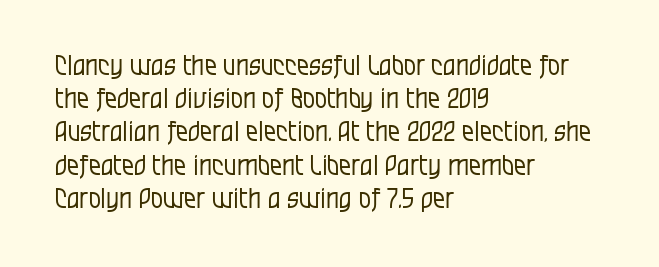
Q: Is the text bold? A: No.
Q: Is the text italic (slanted)? A: No, it is upright.
Q: Is the text underlined? A: No.
Q: How is the paragraph aligned? A: Left-aligned.
Q: Is the spacing between letters normal or unusually wide? A: Normal.
